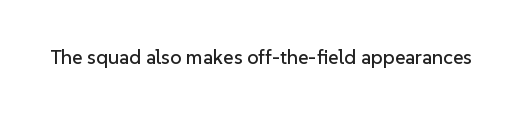
These lines keep a tight, regular rhythm from letter to letter. Unmarked baselines from the first word to the last. Italic: no, the glyphs are upright roman.
